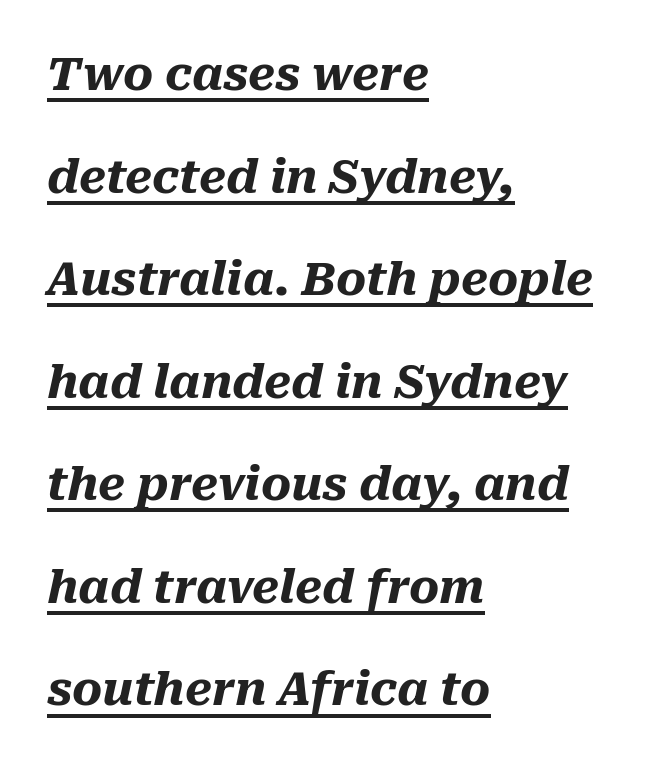
Q: Is the text bold? A: Yes.
Q: Is the text italic (slanted)? A: Yes, it leans right by about 10 degrees.
Q: Is the text underlined? A: Yes.
Q: How is the paragraph aligned? A: Left-aligned.
Q: Is the spacing between letters normal or unusually wide? A: Normal.
Q: Is the spacing between lines tight, normal or loose? A: Loose.
Q: Width (condensed, normal, or wide)? A: Normal.
Q: Stroke contrast? A: Medium.
Q: x-height? A: Medium.
Q: Monospaced? A: No.
